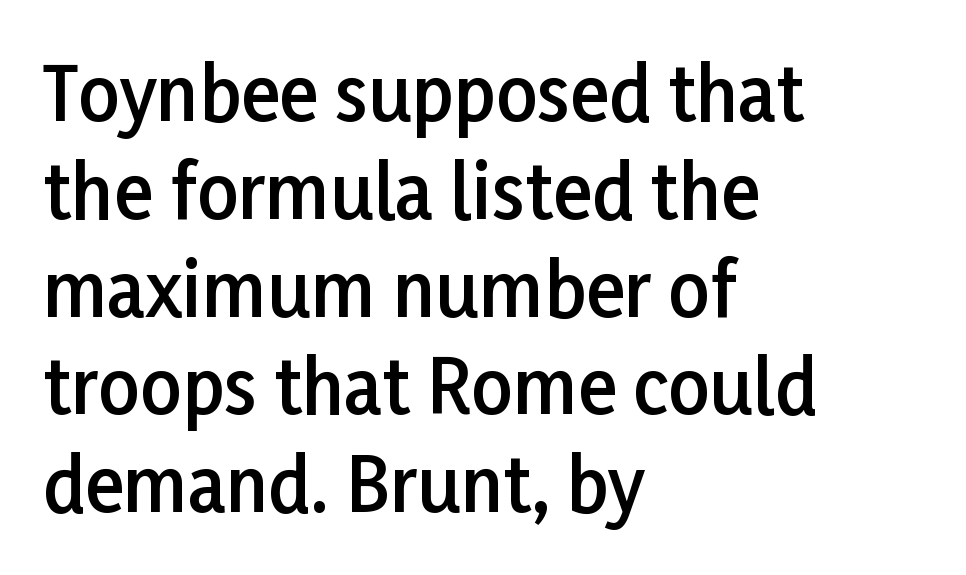
{"serif": "no", "italic": "no", "bold": "semi", "weight": "semibold", "width": "normal", "stroke_contrast": "low", "x_height": "medium", "monospaced": "no", "underline": "no", "align": "left", "line_spacing": "normal", "line_spacing_ratio": 1.34, "letter_spacing": "normal", "letter_spacing_em": 0.0, "glyph_px": 73}
